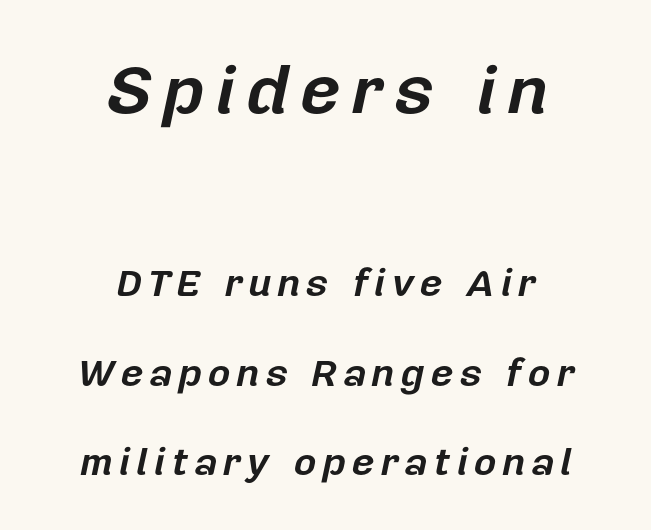
Does the copy run flush right? No — it is centered line by line. The emphasis by scale lands on block number one, above. The string is rendered with underlining switched off. The passage shown is typed in a proportional face where columns would drift. The glyphs look as if they've been sheared to an angle. Students, observe: this is what heavily led, spacious text looks like.
